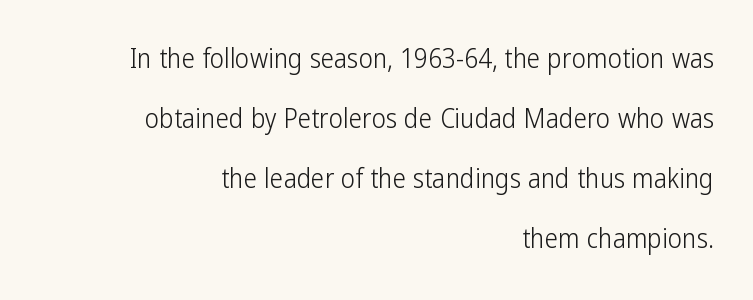
{"italic": "no", "bold": "no", "underline": "no", "align": "right", "line_spacing": "loose", "line_spacing_ratio": 2.22, "letter_spacing": "normal", "letter_spacing_em": 0.0, "glyph_px": 27}
